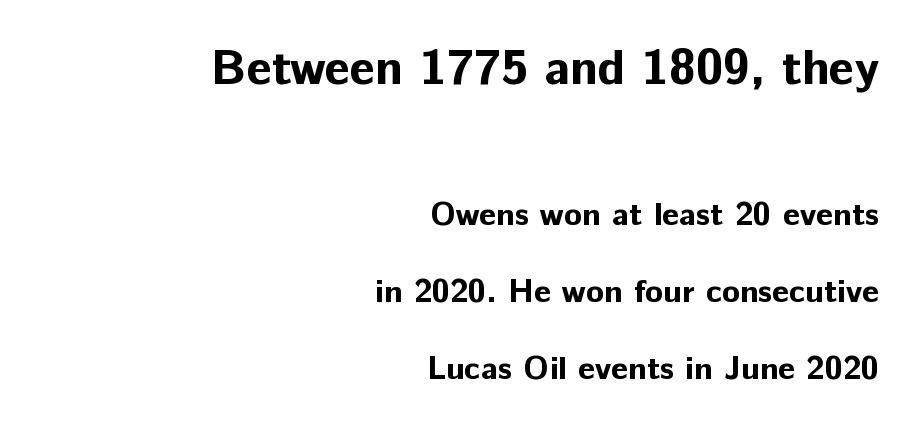
Q: Is the text bold? A: Yes.
Q: Is the text italic (slanted)? A: No, it is upright.
Q: Is the typeface a serif or a sans-serif typeface? A: Sans-serif.
Q: Is the text underlined? A: No.
Q: How is the paragraph aligned? A: Right-aligned.
Q: Is the spacing between letters normal or unusually wide? A: Normal.
Q: Is the spacing between lines tight, normal or loose? A: Loose.
Q: Which block of text is set in a larger size, the first (top) or the second (bottom)? A: The first (top) one.
Q: Width (condensed, normal, or wide)? A: Normal.
Q: Stroke contrast? A: Low.
Q: x-height? A: Medium.
Q: Monospaced? A: No.
